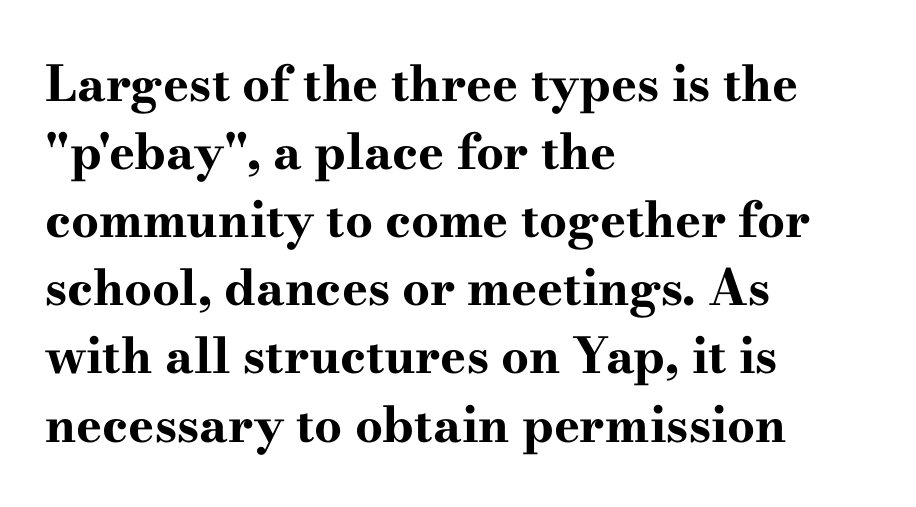
The image shows 49 px bold, wide serif type, upright; set left-aligned, normal line spacing (1.39x), normal letter spacing, not underlined; high stroke contrast and a small x-height.
